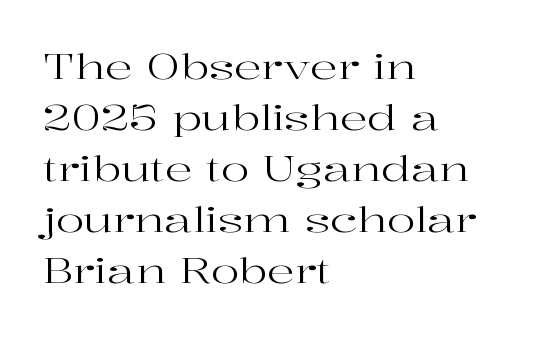
{"serif": "yes", "italic": "no", "bold": "no", "weight": "regular", "width": "wide", "stroke_contrast": "high", "x_height": "medium", "monospaced": "no", "underline": "no", "align": "left", "line_spacing": "normal", "line_spacing_ratio": 1.5, "letter_spacing": "normal", "letter_spacing_em": 0.0, "glyph_px": 34}
